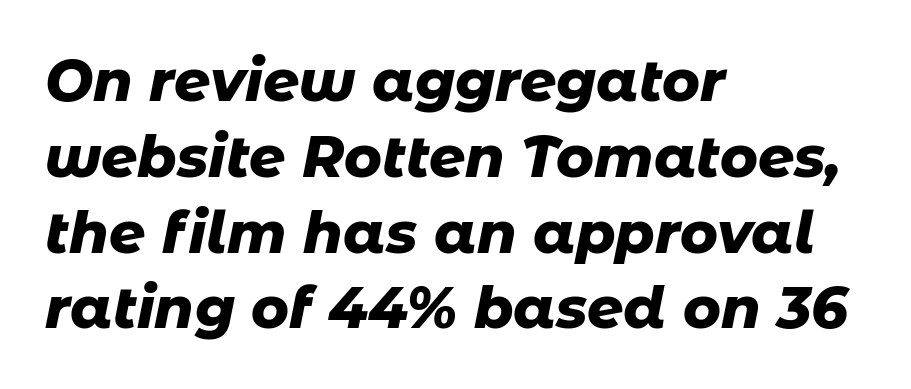
Q: Is the text bold? A: Yes.
Q: Is the text italic (slanted)? A: Yes, it leans right by about 11 degrees.
Q: Is the text underlined? A: No.
Q: How is the paragraph aligned? A: Left-aligned.
Q: Is the spacing between letters normal or unusually wide? A: Normal.
Q: Is the spacing between lines tight, normal or loose? A: Normal.
Q: Width (condensed, normal, or wide)? A: Normal.
Q: Stroke contrast? A: Low.
Q: x-height? A: Medium.
Q: Monospaced? A: No.
